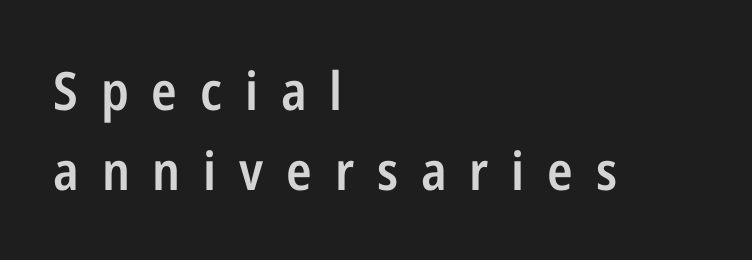
Anything drawn beneath the words? Only blank space. Glyph-to-glyph distance is far greater than everyday printed text. I'd call this a sans setting — the letters go barefoot. Horizontal bands of white between lines are of average thickness. Typesetter's note: demi weight, one step under bold. Left-aligned paragraph, ragged on the right.
